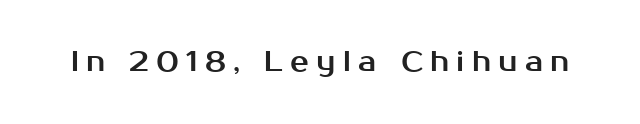
Q: Is the text italic (slanted)? A: No, it is upright.
Q: Is the typeface a serif or a sans-serif typeface? A: Sans-serif.
Q: Is the text underlined? A: No.
Q: Is the spacing between letters normal or unusually wide? A: Unusually wide.
Q: Width (condensed, normal, or wide)? A: Normal.
Q: Stroke contrast? A: Medium.
Q: x-height? A: Medium.
Q: Monospaced? A: No.
